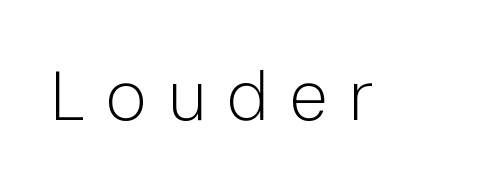
{"serif": "no", "italic": "no", "bold": "no", "weight": "light", "width": "normal", "stroke_contrast": "low", "x_height": "medium", "monospaced": "no", "underline": "no", "letter_spacing": "wide", "letter_spacing_em": 0.3, "glyph_px": 70}
